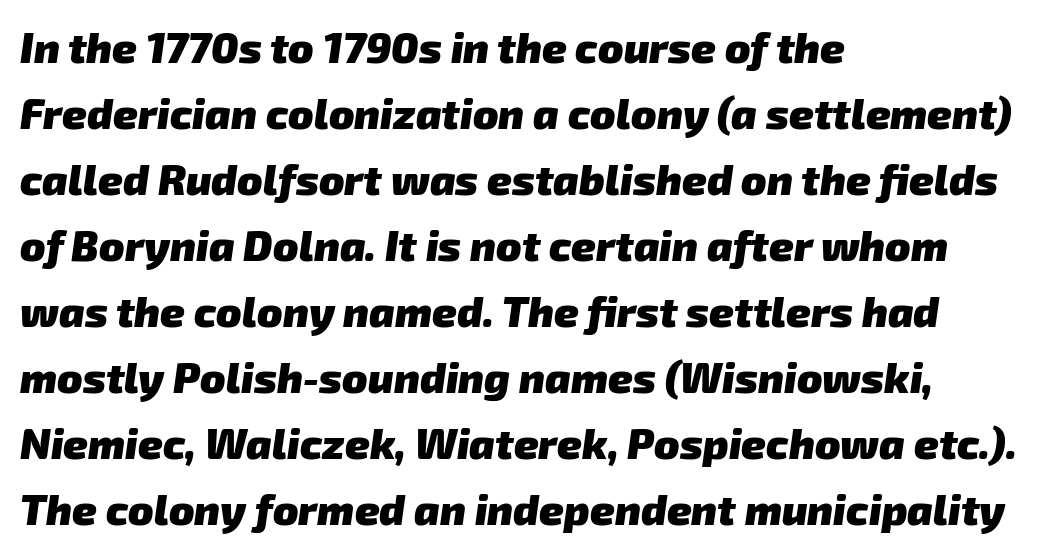
Horizontal bands of white between lines are of average thickness. Underline: absent. Weight check: bold — yes, fully. This rendering uses left alignment, leaving the right contour irregular. The letters carry no serifs — their stems end cleanly without finishing strokes. The letters advance in unequal steps, a hallmark of proportional type.
